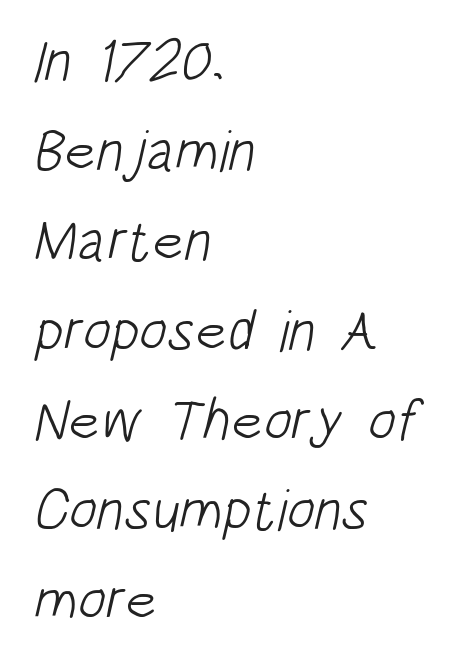
The words here are not underlined. The letters sit at their default tracking, neither squeezed nor spread. Vertical stems look standard width or narrower in stroke. The passage shown is typed in a proportional face where columns would drift. A student would call this left alignment; a typographer would say flush left, rag right. A typesetter would call this leading conventional body-copy spacing.
